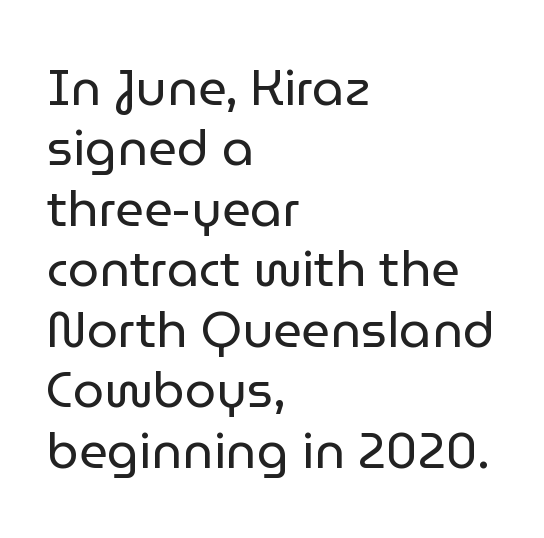
The strokes carry an ordinary text weight at most. The setting favours the left margin, as ordinary paragraphs usually do. How are the letters spaced? Ordinarily, with no added tracking. You could not count columns in this text — the font is proportionally spaced. These lines were composed using upright roman letters. Words float on clear page, feet unadorned.
